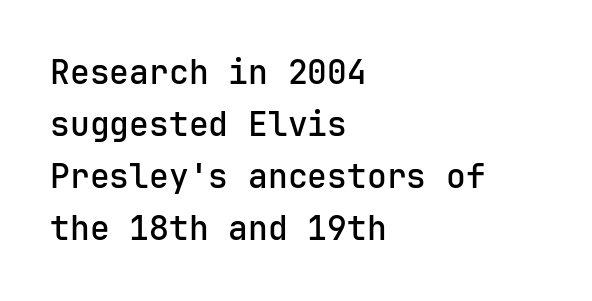
Q: Is the text bold? A: Semi-bold.
Q: Is the text italic (slanted)? A: No, it is upright.
Q: Is the typeface a serif or a sans-serif typeface? A: Sans-serif.
Q: Is the text underlined? A: No.
Q: How is the paragraph aligned? A: Left-aligned.
Q: Is the spacing between letters normal or unusually wide? A: Normal.
Q: Is the spacing between lines tight, normal or loose? A: Normal.
Q: Width (condensed, normal, or wide)? A: Normal.
Q: Stroke contrast? A: Low.
Q: x-height? A: Medium.
